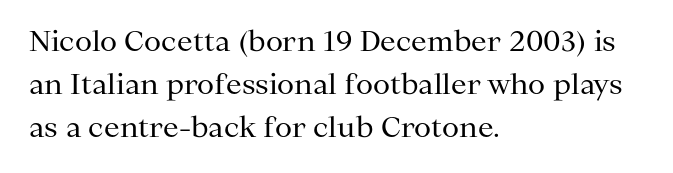
The image shows 28 px regular-weight serif type, upright; set left-aligned, normal line spacing (1.53x), normal letter spacing, not underlined; medium stroke contrast and a medium x-height.
